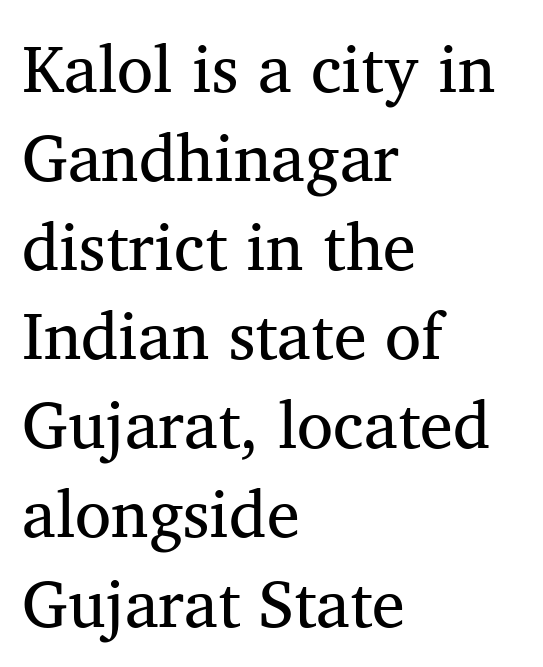
Q: Is the text bold? A: No.
Q: Is the text italic (slanted)? A: No, it is upright.
Q: Is the typeface a serif or a sans-serif typeface? A: Serif.
Q: Is the text underlined? A: No.
Q: How is the paragraph aligned? A: Left-aligned.
Q: Is the spacing between letters normal or unusually wide? A: Normal.
Q: Is the spacing between lines tight, normal or loose? A: Normal.
Q: Width (condensed, normal, or wide)? A: Normal.
Q: Stroke contrast? A: Medium.
Q: x-height? A: Medium.
Q: Monospaced? A: No.
